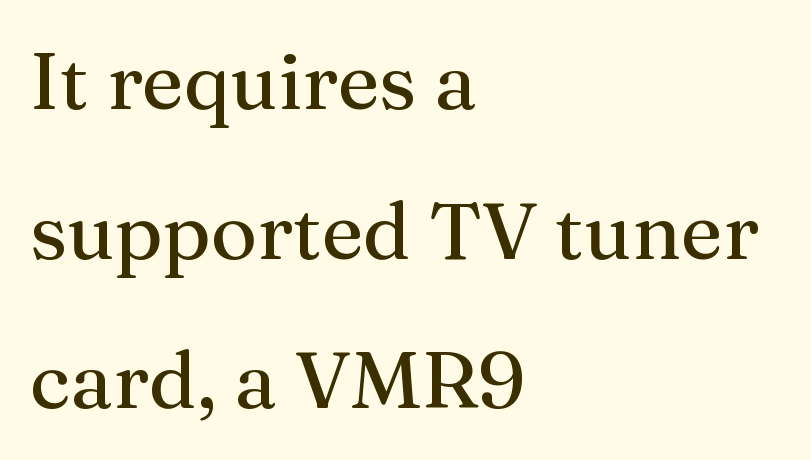
{"serif": "yes", "italic": "no", "bold": "no", "weight": "regular", "width": "normal", "stroke_contrast": "medium", "x_height": "medium", "monospaced": "no", "underline": "no", "align": "left", "line_spacing_ratio": 1.87, "letter_spacing": "normal", "letter_spacing_em": 0.0, "glyph_px": 80}
